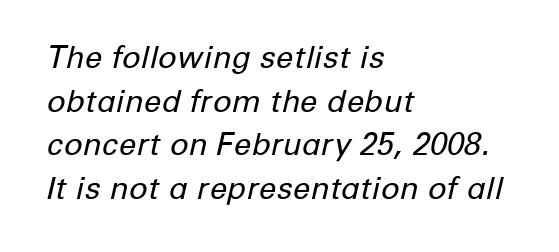
{"italic": "yes", "lean": "right", "slant_degrees": 12, "bold": "no", "weight": "regular", "width": "normal", "stroke_contrast": "low", "x_height": "medium", "monospaced": "no", "underline": "no", "align": "left", "line_spacing": "normal", "line_spacing_ratio": 1.41, "letter_spacing": "normal", "letter_spacing_em": 0.0, "glyph_px": 31}
